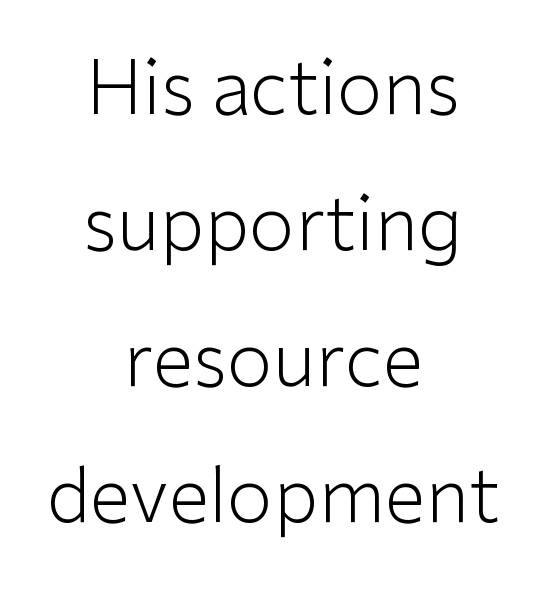
Q: Is the text bold? A: No.
Q: Is the text italic (slanted)? A: No, it is upright.
Q: Is the typeface a serif or a sans-serif typeface? A: Sans-serif.
Q: Is the text underlined? A: No.
Q: How is the paragraph aligned? A: Centered.
Q: Is the spacing between letters normal or unusually wide? A: Normal.
Q: Width (condensed, normal, or wide)? A: Normal.
Q: Stroke contrast? A: Low.
Q: x-height? A: Medium.
Q: Monospaced? A: No.
